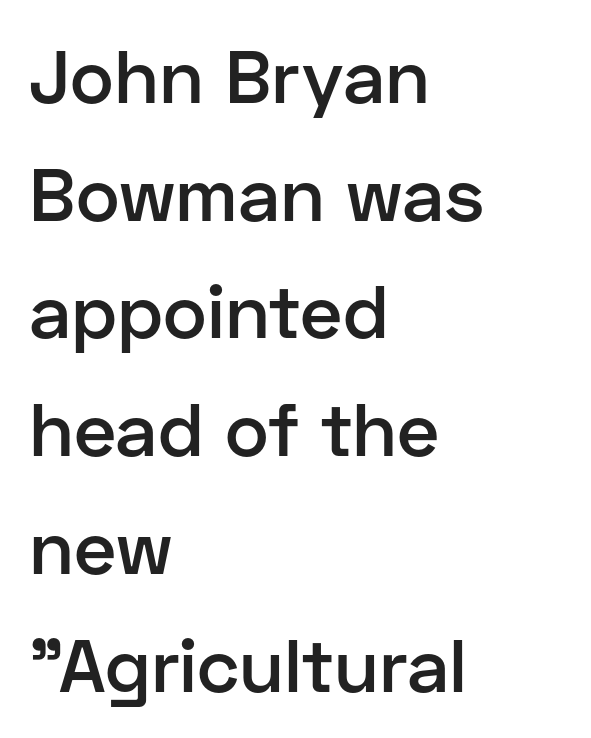
{"serif": "no", "italic": "no", "bold": "semi", "weight": "semibold", "width": "normal", "stroke_contrast": "low", "x_height": "medium", "monospaced": "no", "underline": "no", "align": "left", "line_spacing": "normal", "line_spacing_ratio": 1.57, "letter_spacing": "normal", "letter_spacing_em": 0.0, "glyph_px": 75}
